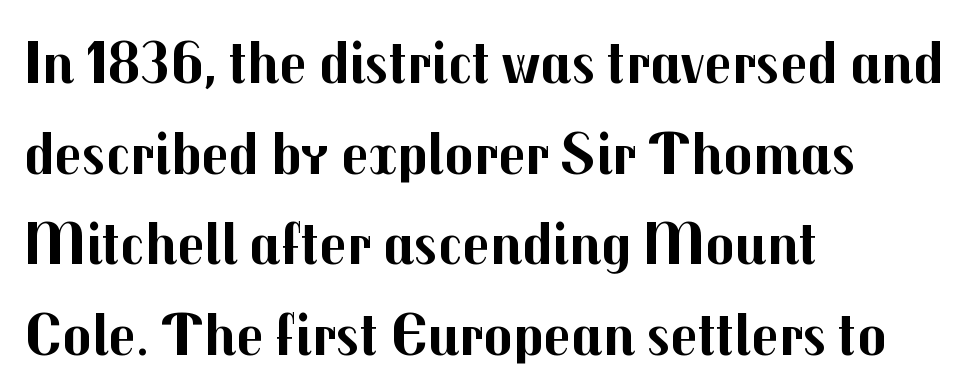
The image shows 60 px bold sans-serif type, upright; set left-aligned, normal line spacing (1.51x), normal letter spacing, not underlined; medium stroke contrast and a medium x-height.
